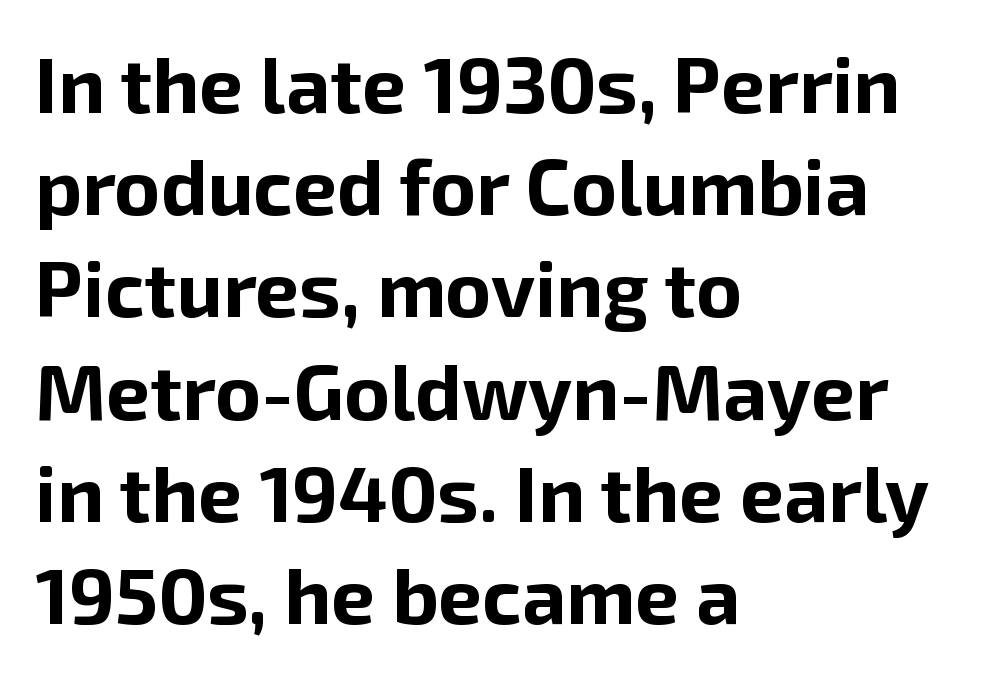
The image shows 78 px bold sans-serif type, upright; set left-aligned, normal line spacing (1.31x), normal letter spacing, not underlined; low stroke contrast and a medium x-height.
